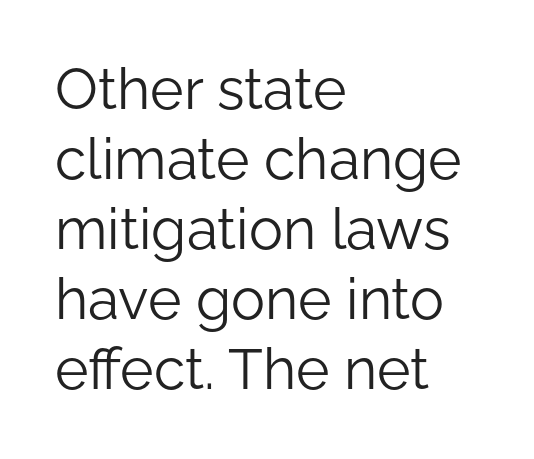
{"serif": "no", "italic": "no", "bold": "no", "weight": "light", "width": "normal", "stroke_contrast": "low", "x_height": "medium", "monospaced": "no", "underline": "no", "align": "left", "line_spacing_ratio": 1.23, "letter_spacing": "normal", "letter_spacing_em": 0.0, "glyph_px": 57}
